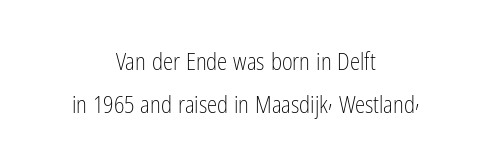
The image shows 23 px text type, upright; set centered, line spacing 1.87x, normal letter spacing, not underlined.
